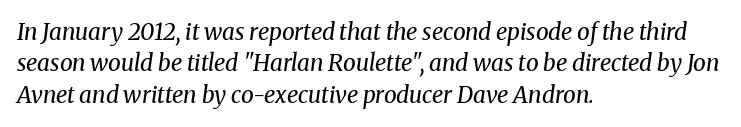
The image shows 23 px text type, italic (leaning right); set left-aligned, normal line spacing (1.36x), normal letter spacing, not underlined.
